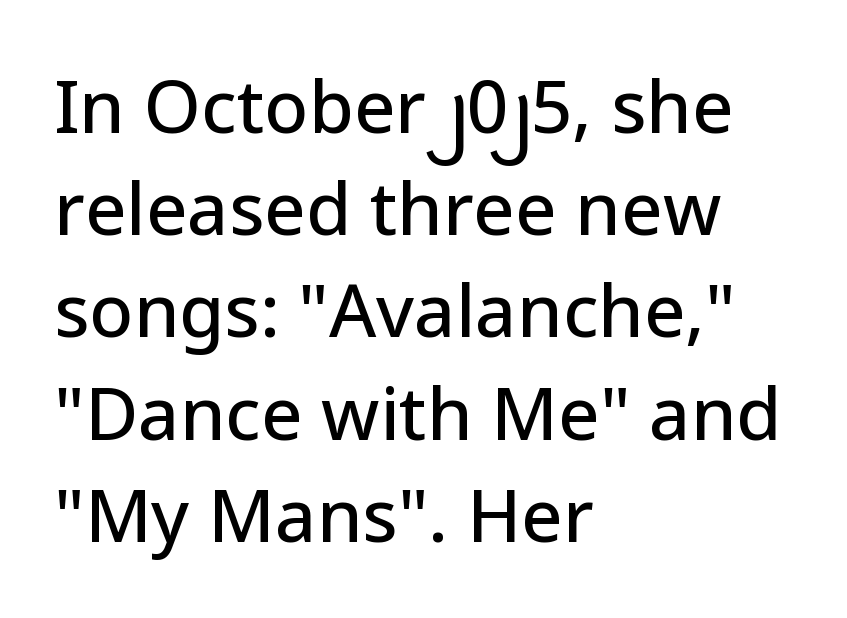
The image shows 73 px sans-serif type, upright; set left-aligned, normal line spacing (1.4x), normal letter spacing, not underlined; low stroke contrast and a medium x-height.
